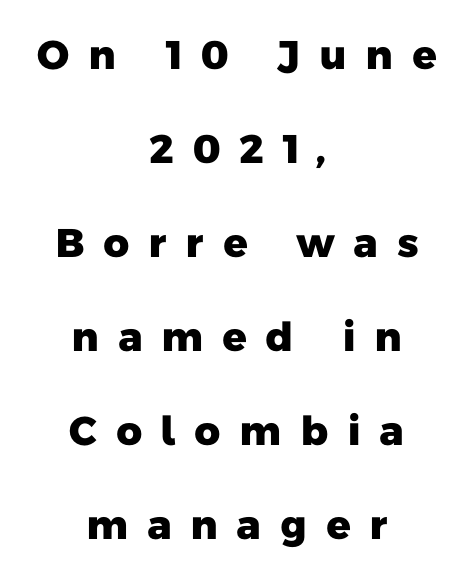
{"serif": "no", "bold": "yes", "weight": "heavy", "width": "normal", "stroke_contrast": "low", "x_height": "medium", "monospaced": "no", "underline": "no", "align": "center", "line_spacing": "loose", "line_spacing_ratio": 2.35, "letter_spacing": "wide", "letter_spacing_em": 0.45, "glyph_px": 40}
